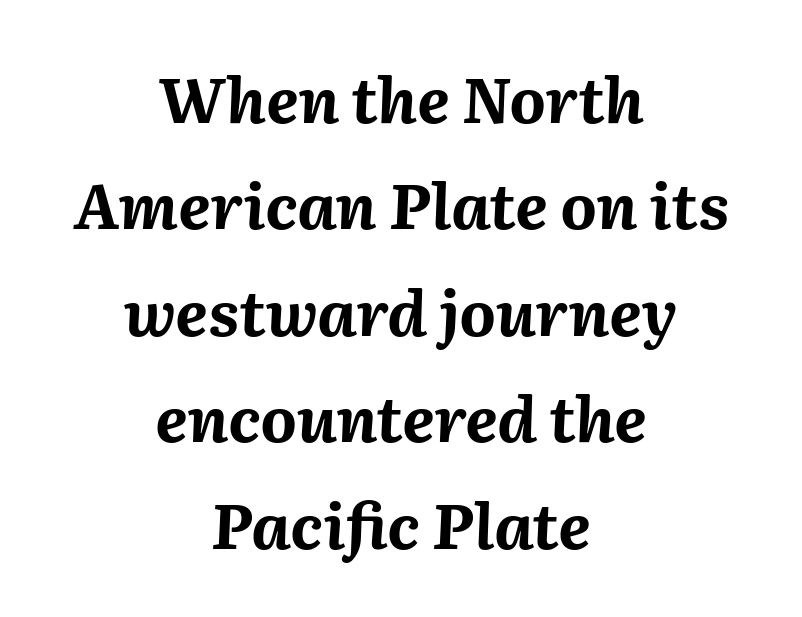
Q: Is the text bold? A: Yes.
Q: Is the text italic (slanted)? A: Yes, it leans right by about 2 degrees.
Q: Is the text underlined? A: No.
Q: How is the paragraph aligned? A: Centered.
Q: Is the spacing between letters normal or unusually wide? A: Normal.
Q: Is the spacing between lines tight, normal or loose? A: Normal.
Q: Width (condensed, normal, or wide)? A: Normal.
Q: Stroke contrast? A: Medium.
Q: x-height? A: Medium.
Q: Monospaced? A: No.
